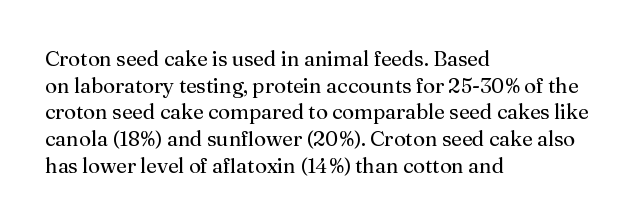
Summary of weight: not heavy and not bold. The vertical gap from one line to the next is medium. The type is set solid horizontally, with unmodified tracking. No italicization has been applied; the sample stays upright. The paragraph shown leans on its left margin. The gap between lines stays unmarked.
